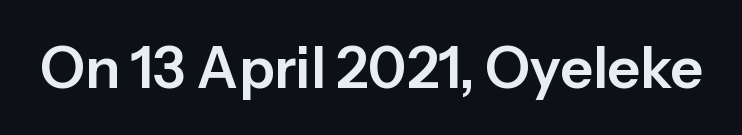
The letters advance in unequal steps, a hallmark of proportional type. The characters display no serif detailing; their extremities are plain. Ascenders rise straight up at ninety degrees. In terms of letterspacing, this is plain default setting. Decoration check: the copy has no underline.
